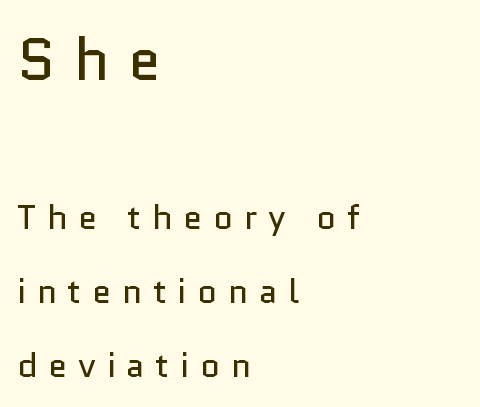
The image shows 59 px regular-weight sans-serif type, upright; set left-aligned, loose line spacing (2.17x), unusually wide letter spacing (+0.32 em), not underlined; the first (top) block is 1.74x larger; low stroke contrast and a medium x-height.
